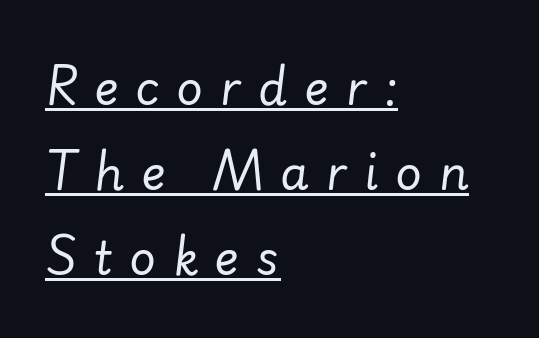
Q: Is the text bold? A: No.
Q: Is the text italic (slanted)? A: Yes, it leans right by about 7 degrees.
Q: Is the text underlined? A: Yes.
Q: How is the paragraph aligned? A: Left-aligned.
Q: Is the spacing between letters normal or unusually wide? A: Unusually wide.
Q: Width (condensed, normal, or wide)? A: Normal.
Q: Stroke contrast? A: Low.
Q: x-height? A: Small.
Q: Monospaced? A: No.
